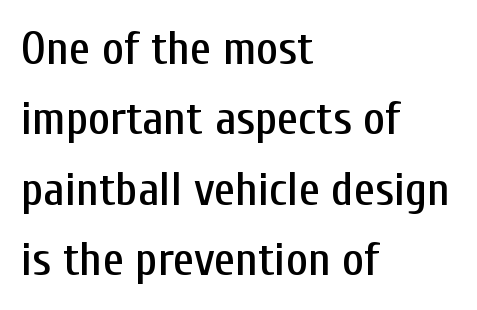
{"serif": "no", "italic": "no", "width": "condensed", "stroke_contrast": "low", "x_height": "medium", "monospaced": "no", "underline": "no", "align": "left", "line_spacing": "normal", "line_spacing_ratio": 1.5, "letter_spacing": "normal", "letter_spacing_em": 0.0, "glyph_px": 47}
